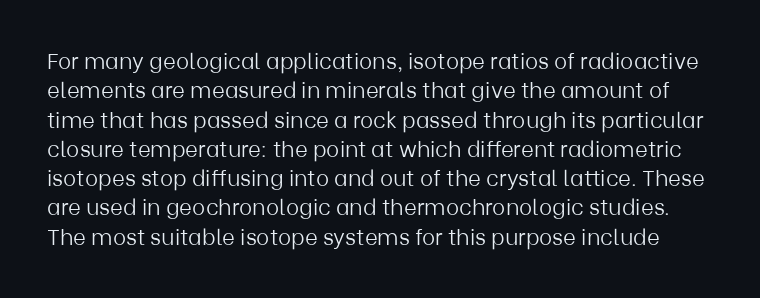
Q: Is the text bold? A: No.
Q: Is the text italic (slanted)? A: No, it is upright.
Q: Is the text underlined? A: No.
Q: Is the spacing between letters normal or unusually wide? A: Normal.
Q: Is the spacing between lines tight, normal or loose? A: Normal.
